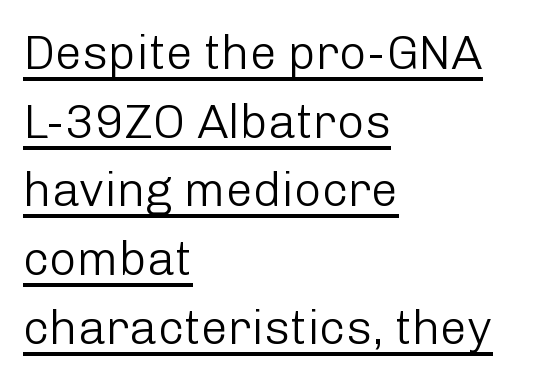
{"serif": "no", "italic": "no", "bold": "no", "weight": "light", "width": "normal", "stroke_contrast": "low", "x_height": "medium", "monospaced": "no", "underline": "yes", "align": "left", "line_spacing": "normal", "line_spacing_ratio": 1.43, "letter_spacing": "normal", "letter_spacing_em": 0.0, "glyph_px": 48}
